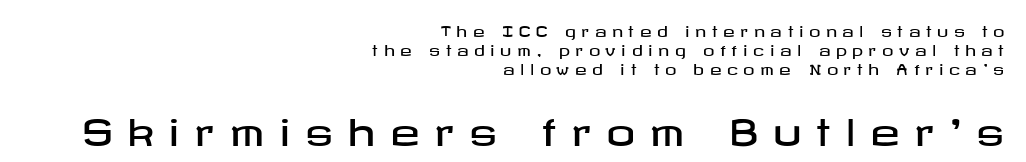
{"serif": "no", "italic": "no", "width": "wide", "stroke_contrast": "low", "x_height": "medium", "underline": "no", "align": "right", "line_spacing": "normal", "line_spacing_ratio": 1.36, "letter_spacing": "wide", "letter_spacing_em": 0.4, "larger_block": "second", "size_ratio": 2.57, "glyph_px": 36}
